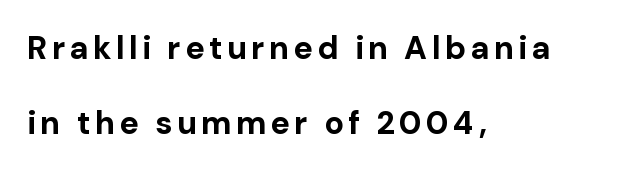
{"serif": "no", "italic": "no", "bold": "yes", "weight": "bold", "width": "normal", "stroke_contrast": "low", "x_height": "medium", "monospaced": "no", "underline": "no", "align": "left", "line_spacing": "loose", "line_spacing_ratio": 2.33, "glyph_px": 32}
